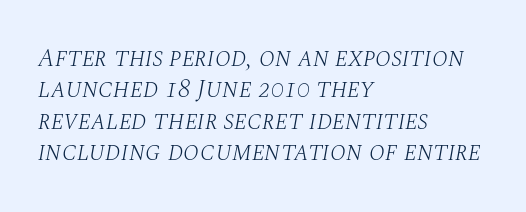
{"italic": "yes", "lean": "right", "slant_degrees": 10, "bold": "no", "underline": "no", "align": "left", "line_spacing_ratio": 1.21, "letter_spacing": "normal", "letter_spacing_em": 0.0, "glyph_px": 26}
